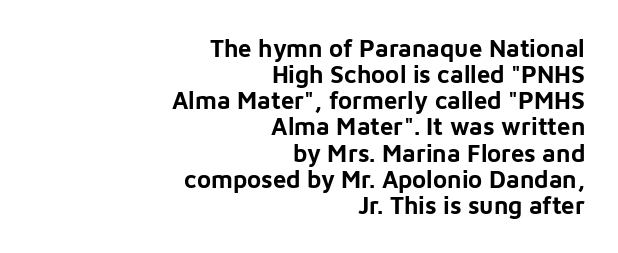
Q: Is the text bold? A: Yes.
Q: Is the text italic (slanted)? A: No, it is upright.
Q: Is the text underlined? A: No.
Q: How is the paragraph aligned? A: Right-aligned.
Q: Is the spacing between letters normal or unusually wide? A: Normal.
Q: Is the spacing between lines tight, normal or loose? A: Tight.
